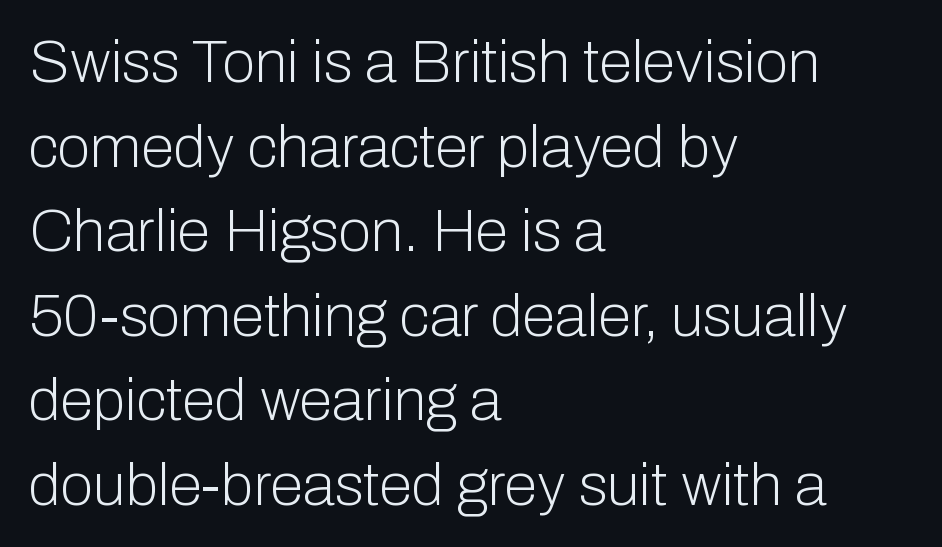
{"serif": "no", "italic": "no", "bold": "no", "weight": "light", "width": "normal", "stroke_contrast": "low", "x_height": "medium", "monospaced": "no", "underline": "no", "align": "left", "line_spacing": "normal", "line_spacing_ratio": 1.41, "letter_spacing": "normal", "letter_spacing_em": 0.0, "glyph_px": 60}
